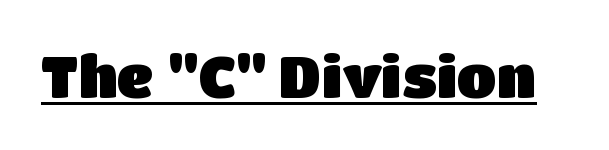
The image shows 58 px sans-serif type, upright; set normal letter spacing, underlined; low stroke contrast and a large x-height.
